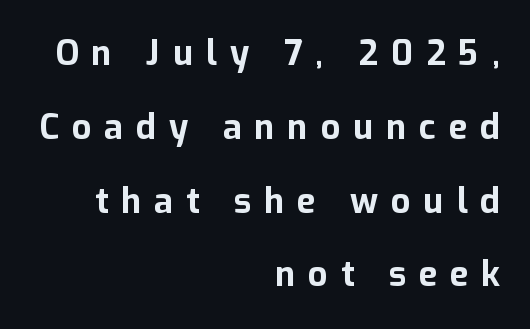
{"serif": "no", "italic": "no", "bold": "yes", "weight": "bold", "width": "normal", "stroke_contrast": "low", "x_height": "medium", "monospaced": "no", "underline": "no", "align": "right", "line_spacing": "loose", "line_spacing_ratio": 2.17, "letter_spacing": "wide", "letter_spacing_em": 0.38, "glyph_px": 34}
